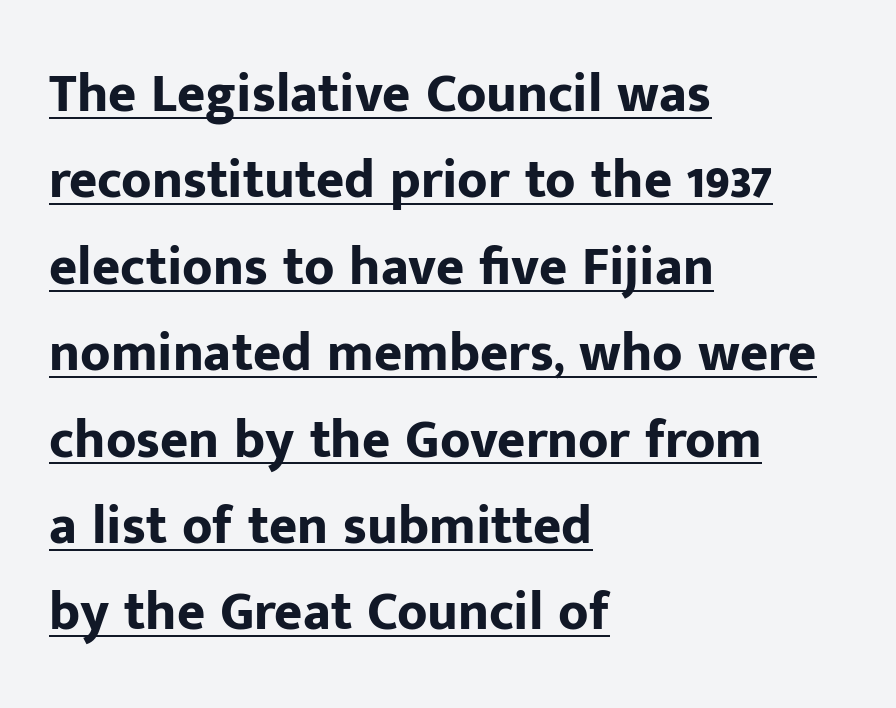
The image shows 54 px bold sans-serif type, upright; set left-aligned, normal line spacing (1.6x), normal letter spacing, underlined; low stroke contrast and a medium x-height.
